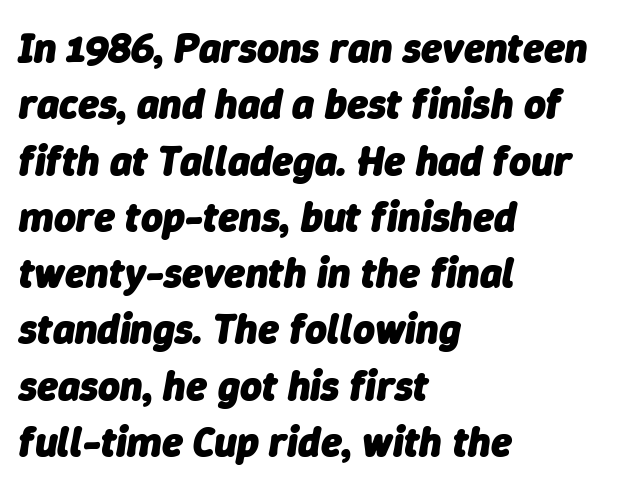
Q: Is the text bold? A: Yes.
Q: Is the text italic (slanted)? A: Yes, it leans right by about 9 degrees.
Q: Is the text underlined? A: No.
Q: How is the paragraph aligned? A: Left-aligned.
Q: Is the spacing between letters normal or unusually wide? A: Normal.
Q: Is the spacing between lines tight, normal or loose? A: Normal.
Q: Width (condensed, normal, or wide)? A: Normal.
Q: Stroke contrast? A: Low.
Q: x-height? A: Medium.
Q: Monospaced? A: No.
